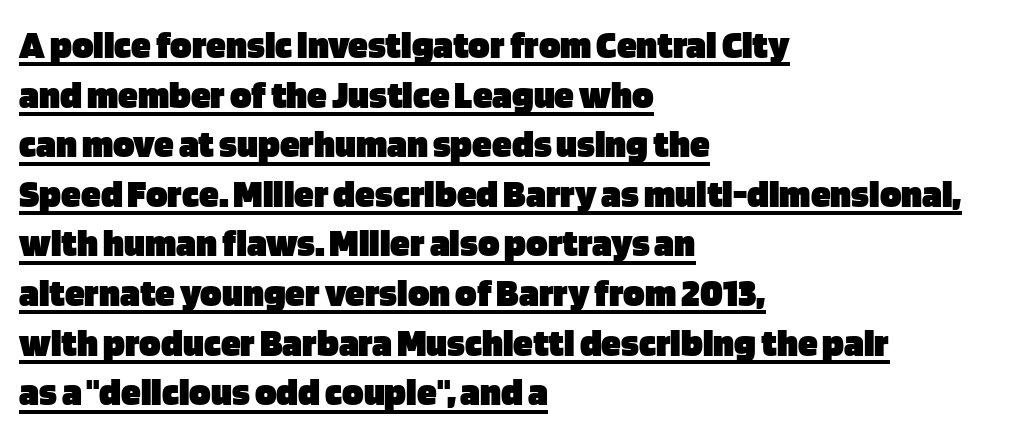
{"serif": "no", "italic": "no", "bold": "yes", "weight": "heavy", "width": "normal", "stroke_contrast": "low", "x_height": "large", "monospaced": "no", "underline": "yes", "align": "left", "line_spacing_ratio": 1.24, "letter_spacing": "normal", "letter_spacing_em": 0.0, "glyph_px": 40}
